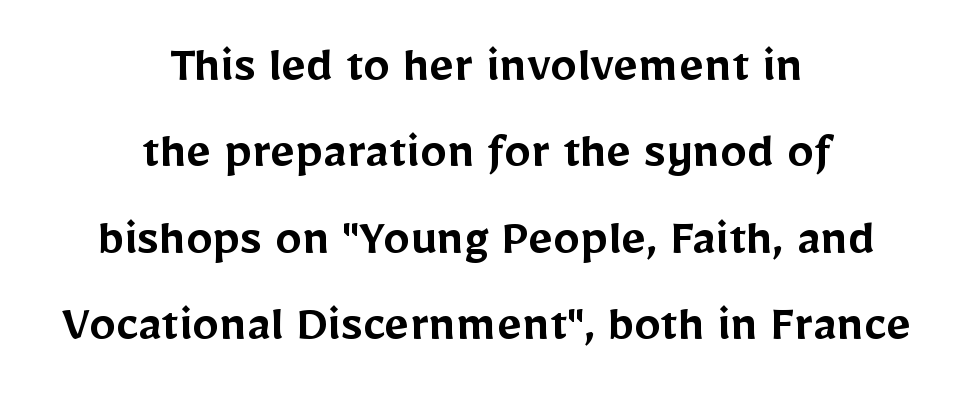
Upright lettering throughout. The lines in this sample share a center point and differ in where they start and stop. The type family on display is of the sans-serif kind. The space between consecutive lines is moderate. The type is set solid horizontally, with unmodified tracking.
